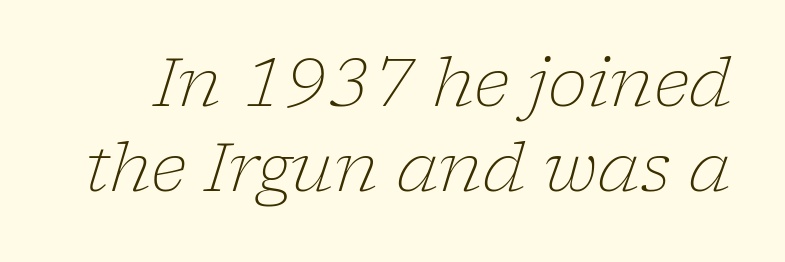
Q: Is the text bold? A: No.
Q: Is the text italic (slanted)? A: Yes, it leans right by about 17 degrees.
Q: Is the typeface a serif or a sans-serif typeface? A: Serif.
Q: Is the text underlined? A: No.
Q: Is the spacing between letters normal or unusually wide? A: Normal.
Q: Is the spacing between lines tight, normal or loose? A: Normal.
Q: Width (condensed, normal, or wide)? A: Normal.
Q: Stroke contrast? A: Low.
Q: x-height? A: Medium.
Q: Monospaced? A: No.
